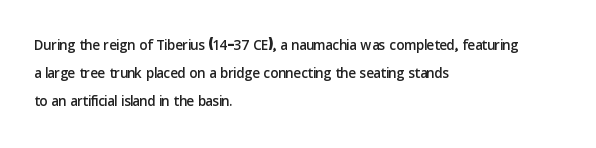
The image shows 20 px text type, upright; set left-aligned, normal line spacing (1.41x), normal letter spacing, not underlined.
